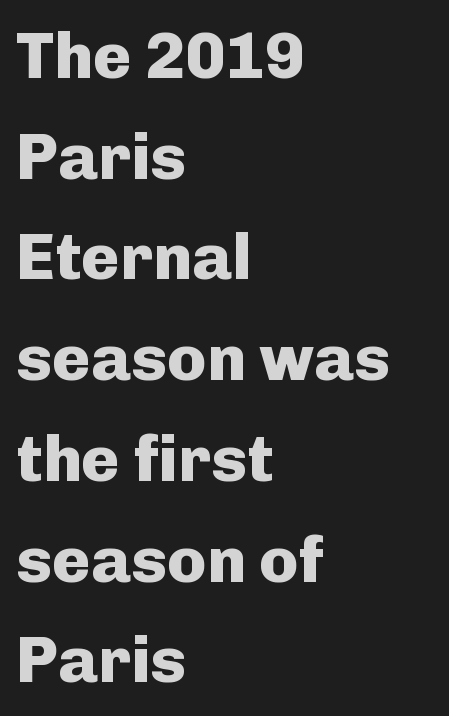
{"serif": "no", "italic": "no", "bold": "yes", "weight": "heavy", "width": "normal", "stroke_contrast": "low", "x_height": "medium", "monospaced": "no", "underline": "no", "align": "left", "line_spacing": "normal", "line_spacing_ratio": 1.55, "letter_spacing": "normal", "letter_spacing_em": 0.0, "glyph_px": 65}
